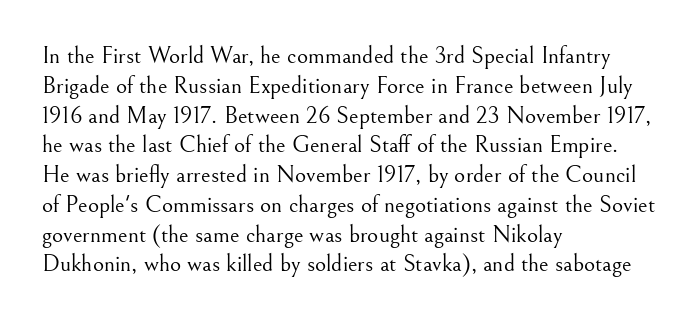
{"italic": "no", "bold": "no", "underline": "no", "align": "left", "line_spacing_ratio": 1.24, "letter_spacing": "normal", "letter_spacing_em": 0.0, "glyph_px": 24}
